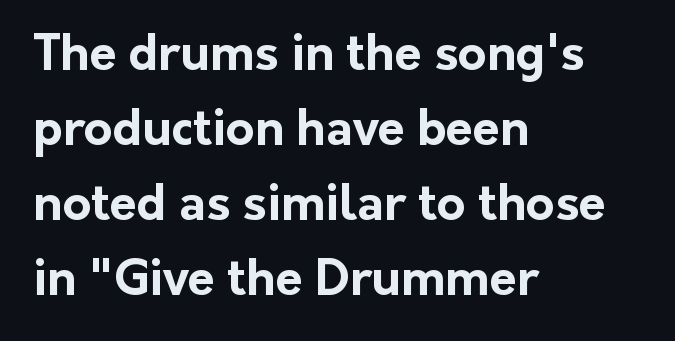
Q: Is the text bold? A: Yes.
Q: Is the text italic (slanted)? A: No, it is upright.
Q: Is the typeface a serif or a sans-serif typeface? A: Sans-serif.
Q: Is the text underlined? A: No.
Q: How is the paragraph aligned? A: Left-aligned.
Q: Is the spacing between letters normal or unusually wide? A: Normal.
Q: Is the spacing between lines tight, normal or loose? A: Normal.
Q: Width (condensed, normal, or wide)? A: Normal.
Q: Stroke contrast? A: Low.
Q: x-height? A: Medium.
Q: Monospaced? A: No.
